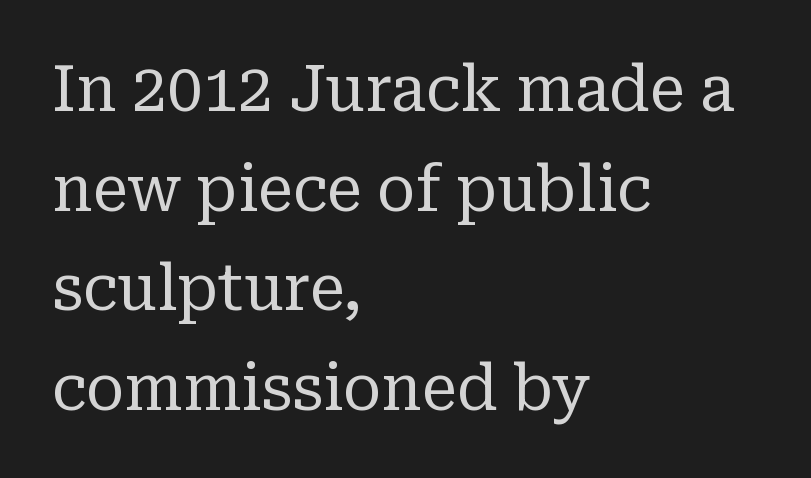
The image shows 63 px regular-weight serif type, upright; set left-aligned, normal line spacing (1.58x), normal letter spacing, not underlined; low stroke contrast and a medium x-height.
